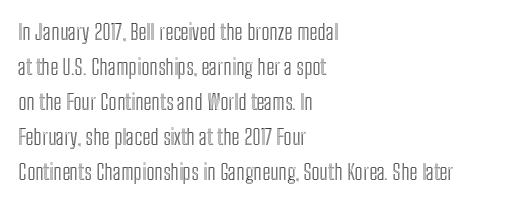
The image shows 22 px text type, upright; set left-aligned, normal line spacing (1.59x), normal letter spacing, not underlined.
